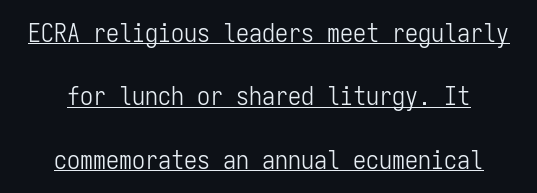
Q: Is the text bold? A: No.
Q: Is the text italic (slanted)? A: No, it is upright.
Q: Is the text underlined? A: Yes.
Q: How is the paragraph aligned? A: Centered.
Q: Is the spacing between letters normal or unusually wide? A: Normal.
Q: Is the spacing between lines tight, normal or loose? A: Loose.
